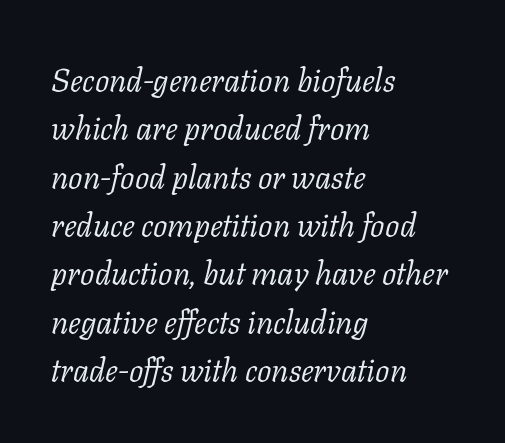
{"serif": "yes", "italic": "yes", "lean": "right", "slant_degrees": 11, "bold": "no", "weight": "light", "width": "normal", "stroke_contrast": "low", "x_height": "medium", "monospaced": "no", "underline": "no", "align": "left", "line_spacing": "normal", "line_spacing_ratio": 1.51, "letter_spacing": "normal", "letter_spacing_em": 0.0, "glyph_px": 32}
